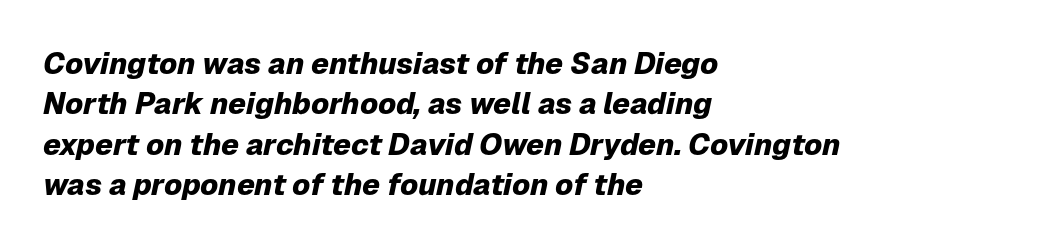
Q: Is the text bold? A: Yes.
Q: Is the text italic (slanted)? A: Yes, it leans right by about 12 degrees.
Q: Is the text underlined? A: No.
Q: How is the paragraph aligned? A: Left-aligned.
Q: Is the spacing between letters normal or unusually wide? A: Normal.
Q: Is the spacing between lines tight, normal or loose? A: Normal.
Q: Width (condensed, normal, or wide)? A: Normal.
Q: Stroke contrast? A: Low.
Q: x-height? A: Medium.
Q: Monospaced? A: No.
